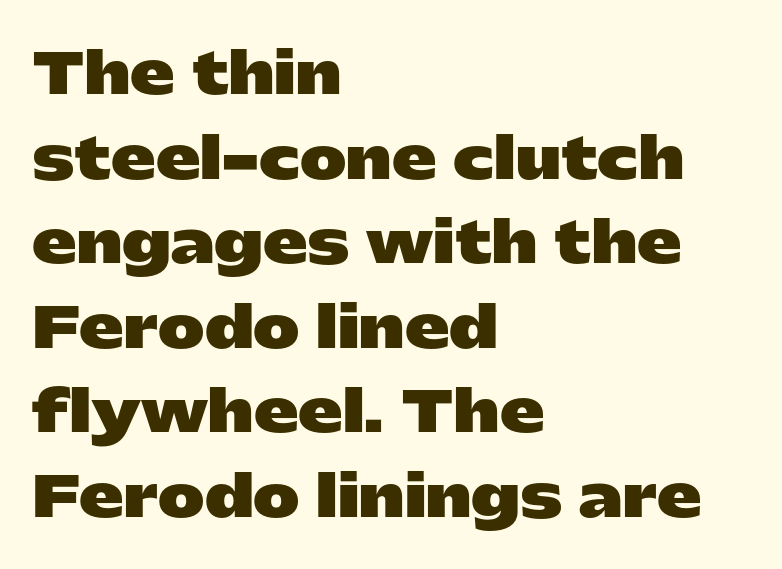
Q: Is the text bold? A: Yes.
Q: Is the text italic (slanted)? A: No, it is upright.
Q: Is the typeface a serif or a sans-serif typeface? A: Sans-serif.
Q: Is the text underlined? A: No.
Q: How is the paragraph aligned? A: Left-aligned.
Q: Is the spacing between letters normal or unusually wide? A: Normal.
Q: Is the spacing between lines tight, normal or loose? A: Normal.
Q: Width (condensed, normal, or wide)? A: Wide.
Q: Stroke contrast? A: Low.
Q: x-height? A: Medium.
Q: Monospaced? A: No.
